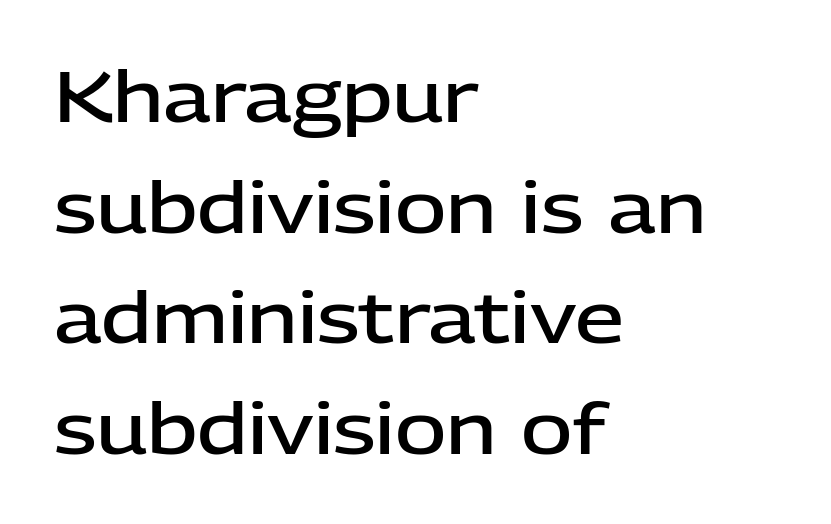
The image shows 70 px semibold sans-serif type, upright; set left-aligned, normal line spacing (1.58x), normal letter spacing, not underlined; low stroke contrast and a medium x-height.
